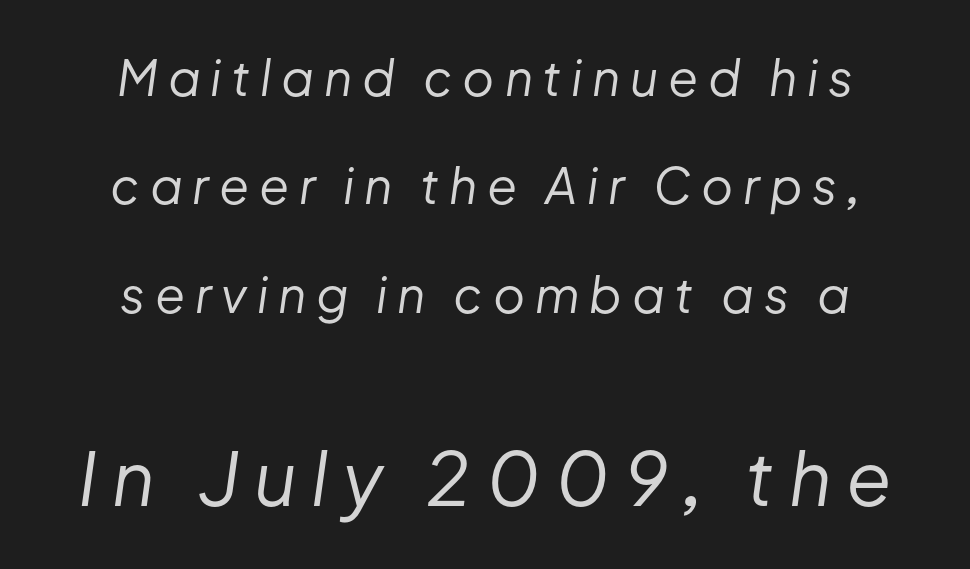
In terms of letterspacing, this is a distinctly airy, spread setting. The block sitting lower on the canvas is the one with enlarged characters. This sample uses an oblique cut, with every glyph tilted off the vertical. Character widths vary here, with narrow letters taking less room than wide ones. Where is the straight margin? There isn't one; the lines are centered. Each stroke keeps to a modest, everyday thickness or less.
